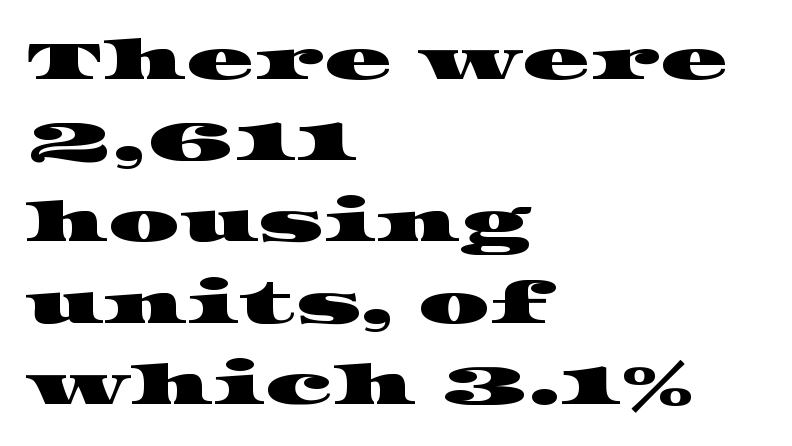
Q: Is the typeface a serif or a sans-serif typeface? A: Serif.
Q: Is the text underlined? A: No.
Q: How is the paragraph aligned? A: Left-aligned.
Q: Is the spacing between letters normal or unusually wide? A: Normal.
Q: Is the spacing between lines tight, normal or loose? A: Normal.
Q: Width (condensed, normal, or wide)? A: Wide.
Q: Stroke contrast? A: High.
Q: x-height? A: Large.
Q: Monospaced? A: No.
